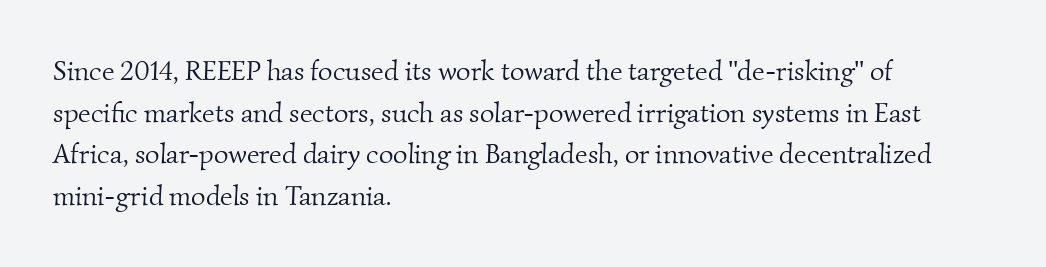
{"serif": "yes", "bold": "no", "weight": "light", "width": "normal", "stroke_contrast": "medium", "x_height": "small", "monospaced": "no", "underline": "no", "align": "left", "line_spacing": "normal", "line_spacing_ratio": 1.49, "letter_spacing": "normal", "letter_spacing_em": 0.0, "glyph_px": 28}
